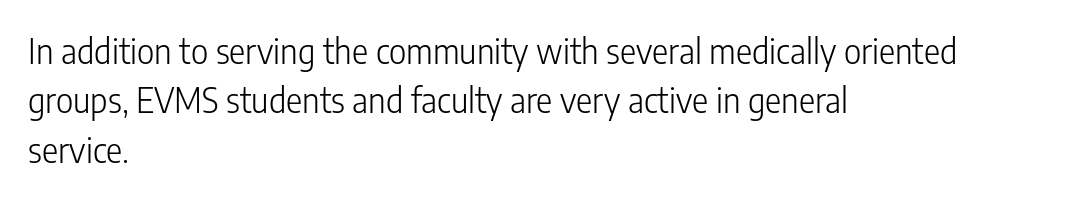
Q: Is the text bold? A: No.
Q: Is the text italic (slanted)? A: No, it is upright.
Q: Is the typeface a serif or a sans-serif typeface? A: Sans-serif.
Q: Is the text underlined? A: No.
Q: How is the paragraph aligned? A: Left-aligned.
Q: Is the spacing between letters normal or unusually wide? A: Normal.
Q: Is the spacing between lines tight, normal or loose? A: Normal.
Q: Width (condensed, normal, or wide)? A: Condensed.
Q: Stroke contrast? A: Low.
Q: x-height? A: Medium.
Q: Monospaced? A: No.
